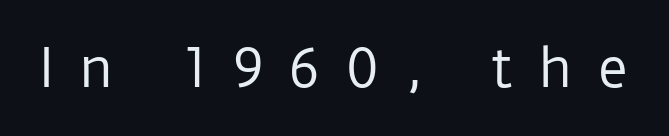
The image shows 52 px regular-weight sans-serif type, upright; set unusually wide letter spacing (+0.49 em), not underlined; low stroke contrast and a medium x-height.
